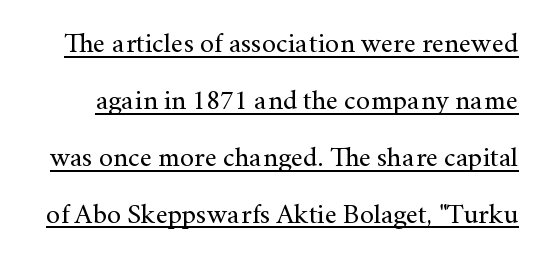
{"serif": "yes", "italic": "no", "bold": "no", "weight": "regular", "width": "normal", "stroke_contrast": "medium", "x_height": "small", "monospaced": "no", "underline": "yes", "line_spacing": "loose", "line_spacing_ratio": 2.03, "letter_spacing": "normal", "letter_spacing_em": 0.0, "glyph_px": 28}
